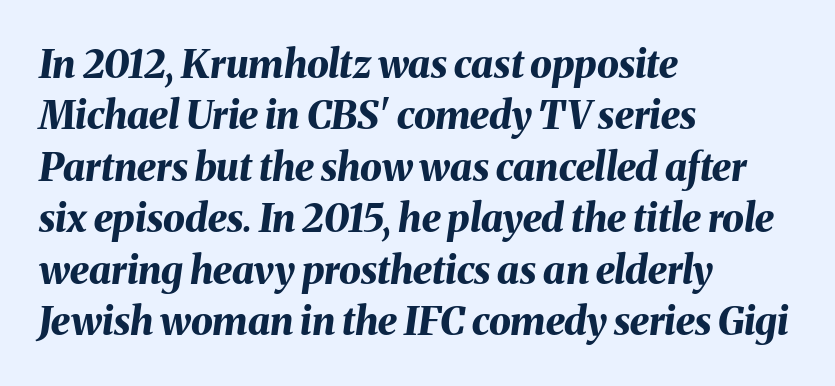
The image shows 39 px bold type, italic (leaning right); set left-aligned, normal line spacing (1.32x), normal letter spacing, not underlined; medium stroke contrast and a medium x-height.
